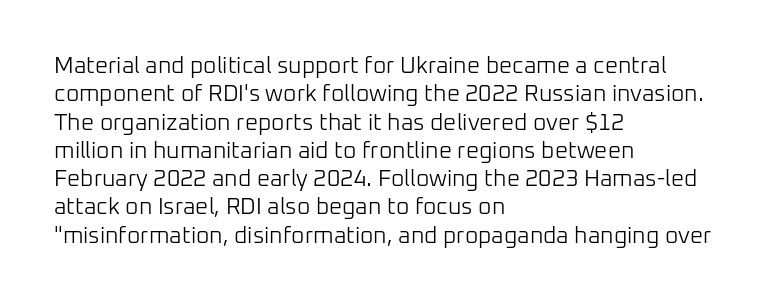
{"italic": "no", "bold": "no", "underline": "no", "align": "left", "line_spacing_ratio": 1.23, "letter_spacing": "normal", "letter_spacing_em": 0.0, "glyph_px": 23}
